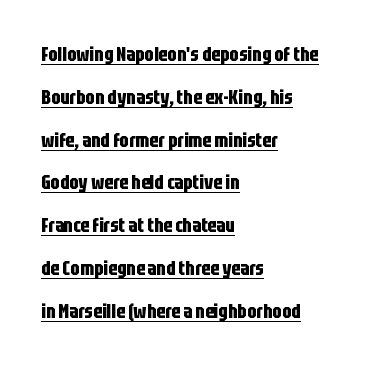
A full-strength bold gives these letters their thick strokes. The typesetter has applied underlining to the passage shown. Each new line begins a long way beneath the previous one. Reading down the block, your eye returns to a fixed left position each line. Designer's note — italics off, roman on.
